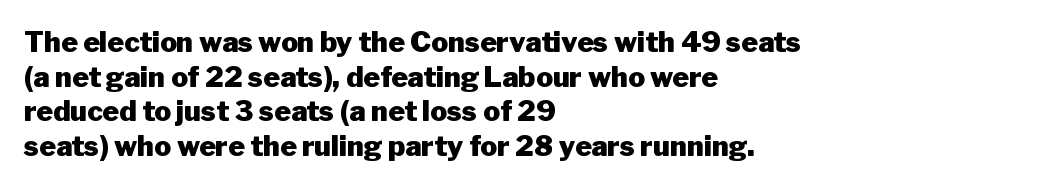
Q: Is the text bold? A: Yes.
Q: Is the text italic (slanted)? A: No, it is upright.
Q: Is the typeface a serif or a sans-serif typeface? A: Sans-serif.
Q: Is the text underlined? A: No.
Q: How is the paragraph aligned? A: Left-aligned.
Q: Is the spacing between letters normal or unusually wide? A: Normal.
Q: Width (condensed, normal, or wide)? A: Normal.
Q: Stroke contrast? A: Low.
Q: x-height? A: Medium.
Q: Monospaced? A: No.
